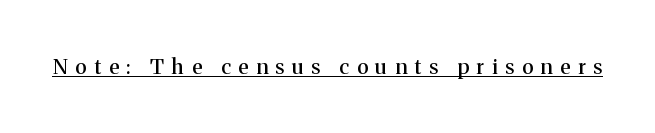
Q: Is the text italic (slanted)? A: No, it is upright.
Q: Is the text underlined? A: Yes.
Q: Is the spacing between letters normal or unusually wide? A: Unusually wide.
